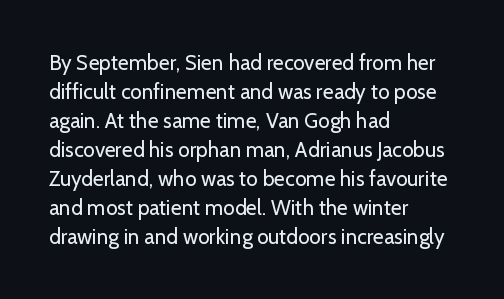
The image shows 21 px text type, upright; set left-aligned, normal line spacing (1.38x), normal letter spacing, not underlined.
